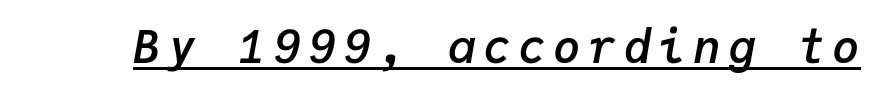
{"italic": "yes", "lean": "right", "slant_degrees": 9, "bold": "semi", "weight": "semibold", "width": "normal", "stroke_contrast": "low", "x_height": "medium", "monospaced": "yes", "underline": "yes", "glyph_px": 46}
